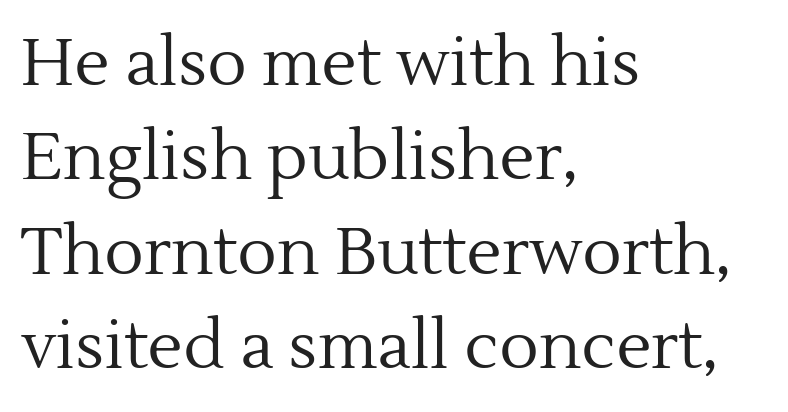
Nobody touched the tracking dial on this one. Leading: standard. The typesetter chose a ragged-right arrangement here. Note the varied advance widths — an 'i' is clearly narrower than an 'm'. The strokes are not fattened; the text isn't bold.
